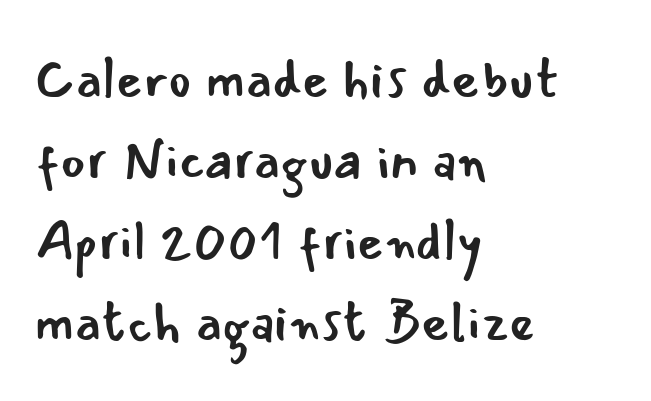
The typeface chosen for these lines omits serifs. Reading down the column, the eye jumps a familiar distance to each next line. You could not count columns in this text — the font is proportionally spaced. Check under the words: just untouched page. Summary of weight: not heavy and not bold.
